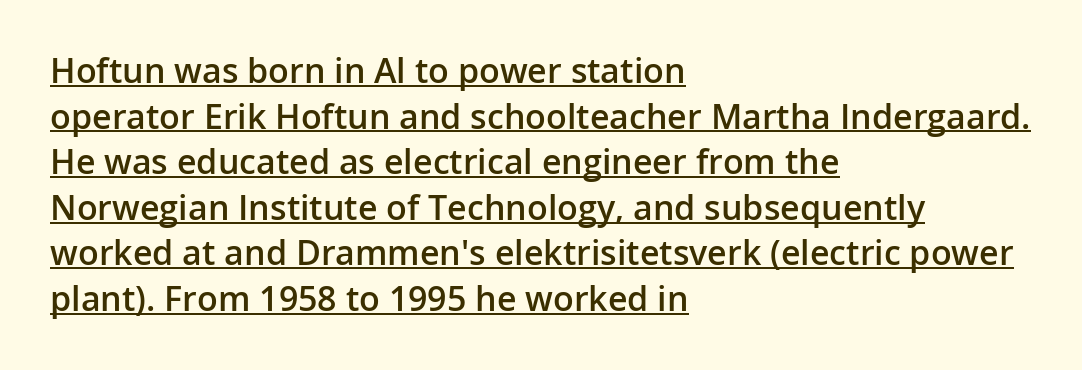
Each new line begins a customary step beneath the previous one. A baseline rule has been typeset under these characters. The letters stand upright; this is a roman face. Classification — sans serif. Teacher's note: observe the even left margin — that is flush-left alignment. These lines keep a tight, regular rhythm from letter to letter.
